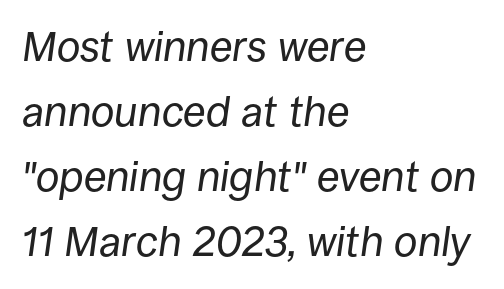
These lines were composed using italics. Rows of type keep a routine distance in the vertical direction. Stroke mass is kept to a normal reading level or below. The string is rendered with underlining switched off.
